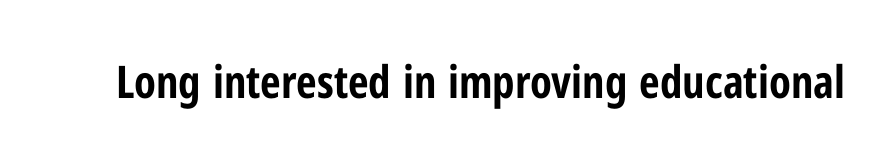
Q: Is the text bold? A: Yes.
Q: Is the text italic (slanted)? A: No, it is upright.
Q: Is the typeface a serif or a sans-serif typeface? A: Sans-serif.
Q: Is the text underlined? A: No.
Q: Is the spacing between letters normal or unusually wide? A: Normal.
Q: Width (condensed, normal, or wide)? A: Condensed.
Q: Stroke contrast? A: Low.
Q: x-height? A: Medium.
Q: Monospaced? A: No.
